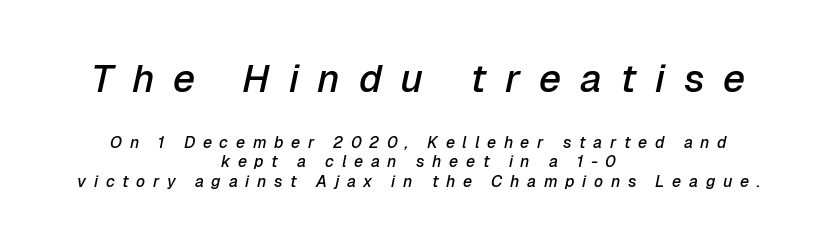
The image shows 39 px semibold type, italic (leaning right); set centered, line spacing 1.22x, unusually wide letter spacing (+0.48 em), not underlined; the first (top) block is 2.44x larger; low stroke contrast and a medium x-height.
